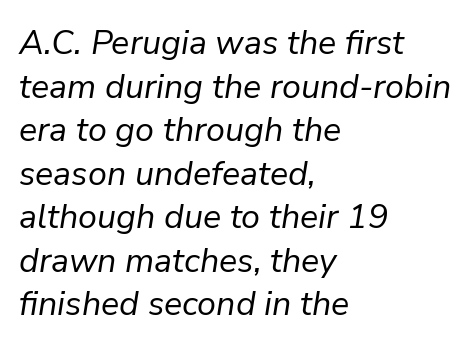
Q: Is the text bold? A: No.
Q: Is the text italic (slanted)? A: Yes, it leans right by about 9 degrees.
Q: Is the text underlined? A: No.
Q: How is the paragraph aligned? A: Left-aligned.
Q: Is the spacing between letters normal or unusually wide? A: Normal.
Q: Is the spacing between lines tight, normal or loose? A: Normal.
Q: Width (condensed, normal, or wide)? A: Normal.
Q: Stroke contrast? A: Low.
Q: x-height? A: Medium.
Q: Monospaced? A: No.
